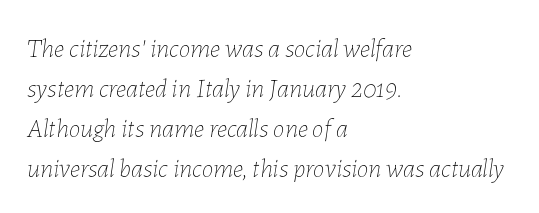
The image shows 26 px text type, italic (leaning right); set left-aligned, normal line spacing (1.54x), normal letter spacing, not underlined.
